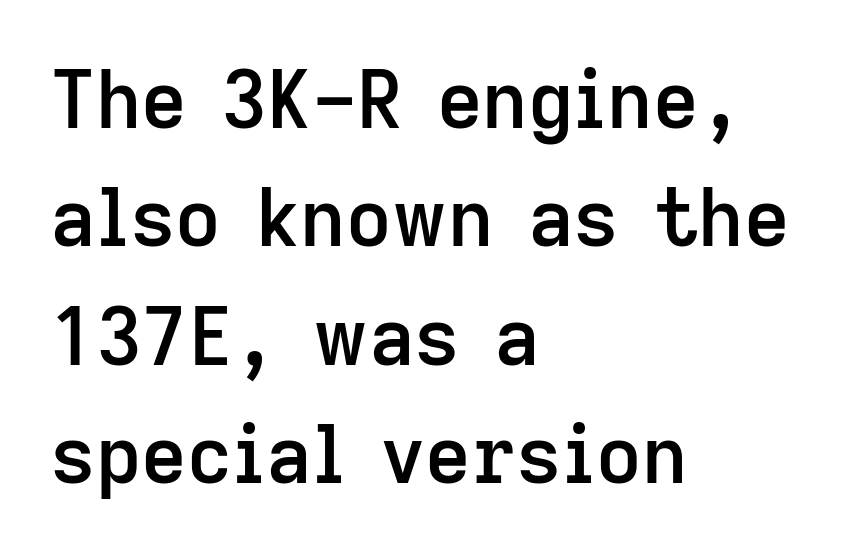
Q: Is the text bold? A: Semi-bold.
Q: Is the text italic (slanted)? A: No, it is upright.
Q: Is the typeface a serif or a sans-serif typeface? A: Sans-serif.
Q: Is the text underlined? A: No.
Q: How is the paragraph aligned? A: Left-aligned.
Q: Is the spacing between letters normal or unusually wide? A: Normal.
Q: Is the spacing between lines tight, normal or loose? A: Normal.
Q: Width (condensed, normal, or wide)? A: Normal.
Q: Stroke contrast? A: Low.
Q: x-height? A: Medium.
Q: Monospaced? A: No.
